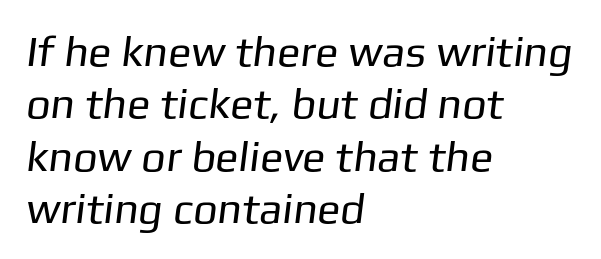
{"serif": "no", "bold": "no", "weight": "regular", "width": "normal", "stroke_contrast": "low", "x_height": "medium", "monospaced": "no", "underline": "no", "align": "left", "line_spacing_ratio": 1.22, "letter_spacing": "normal", "letter_spacing_em": 0.0, "glyph_px": 43}
